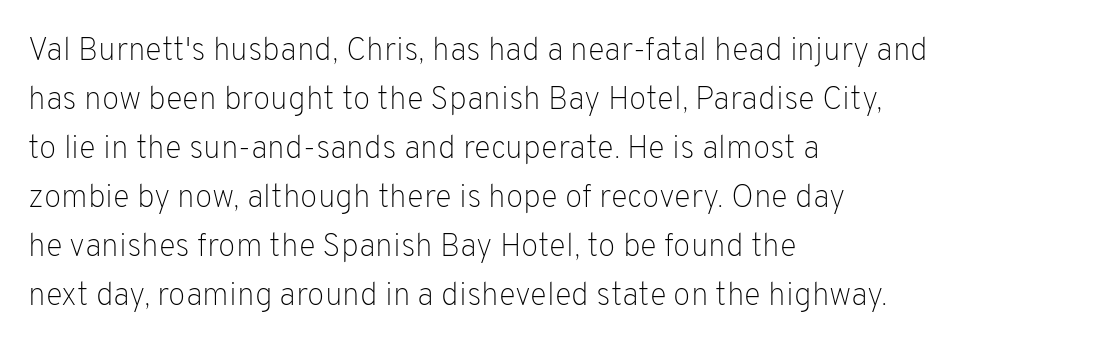
The image shows 32 px light sans-serif type, upright; set left-aligned, normal line spacing (1.53x), normal letter spacing, not underlined; low stroke contrast and a medium x-height.
